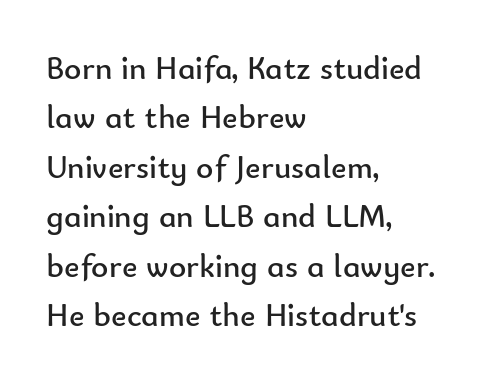
No extra ink here — the face is not bold. This is sans-serif lettering, the kind often seen on screens and signage. Here the designer chose a conventional face with non-uniform glyph widths. This sample uses an upright cut, with every glyph sitting square on the baseline. The lines sit at an ordinary, default distance from one another.
